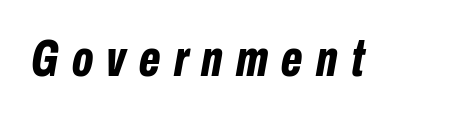
Q: Is the text bold? A: Yes.
Q: Is the text italic (slanted)? A: Yes, it leans right by about 10 degrees.
Q: Is the text underlined? A: No.
Q: Is the spacing between letters normal or unusually wide? A: Unusually wide.
Q: Width (condensed, normal, or wide)? A: Condensed.
Q: Stroke contrast? A: Low.
Q: x-height? A: Medium.
Q: Monospaced? A: No.
